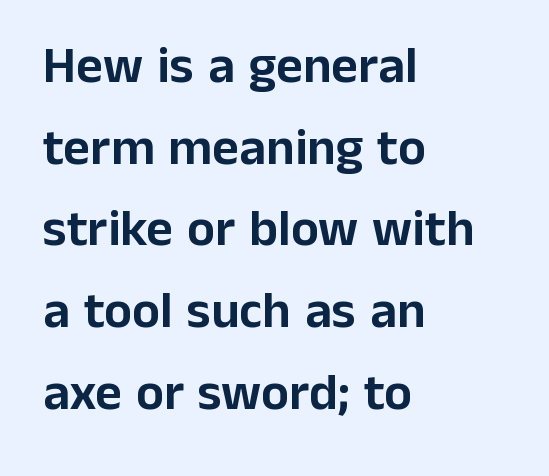
Letters rest on an invisible, unmarked baseline. Rows of type keep a routine distance in the vertical direction. A sans-serif font was chosen for this passage. Note the varied advance widths — an 'i' is clearly narrower than an 'm'. The gaps between neighbouring characters are ordinary and unremarkable. This rendering uses left alignment, leaving the right contour irregular.
